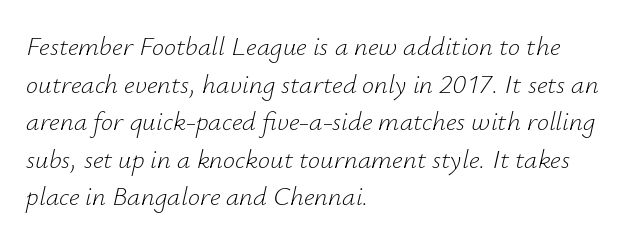
The image shows 27 px text type, italic (leaning right); set left-aligned, normal line spacing (1.39x), normal letter spacing, not underlined.
